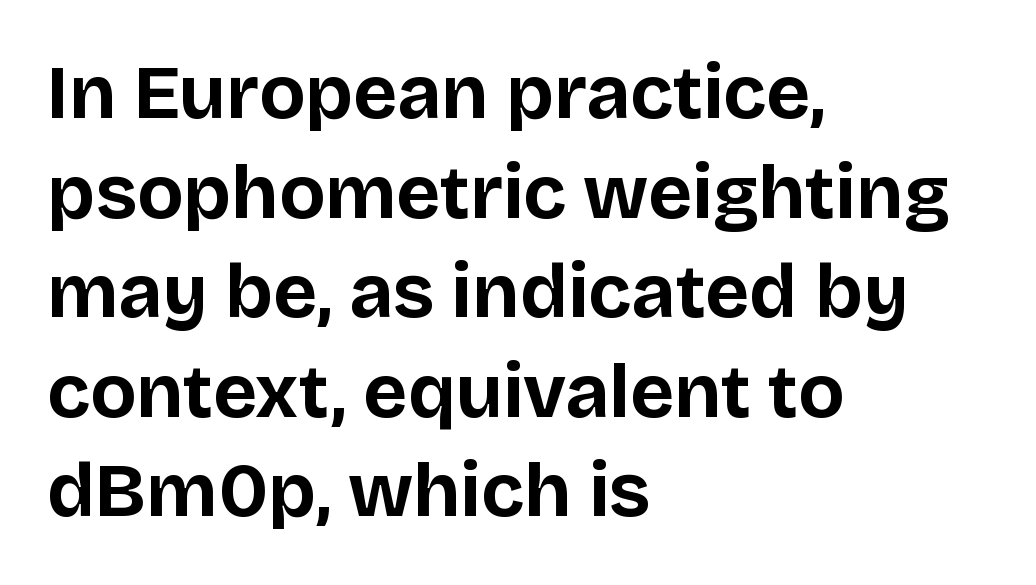
The image shows 76 px bold sans-serif type, upright; set left-aligned, normal line spacing (1.31x), normal letter spacing, not underlined; low stroke contrast and a large x-height.
